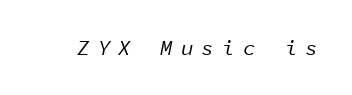
The image shows 21 px text type, italic (leaning right); set unusually wide letter spacing (+0.39 em), not underlined.
